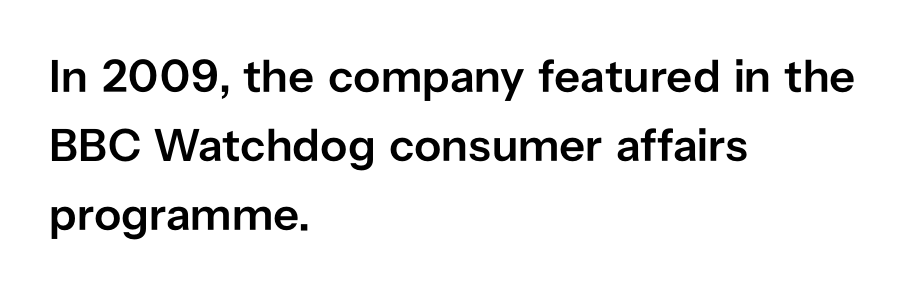
The image shows 46 px semibold sans-serif type, upright; set left-aligned, normal line spacing (1.5x), normal letter spacing, not underlined; low stroke contrast and a medium x-height.
